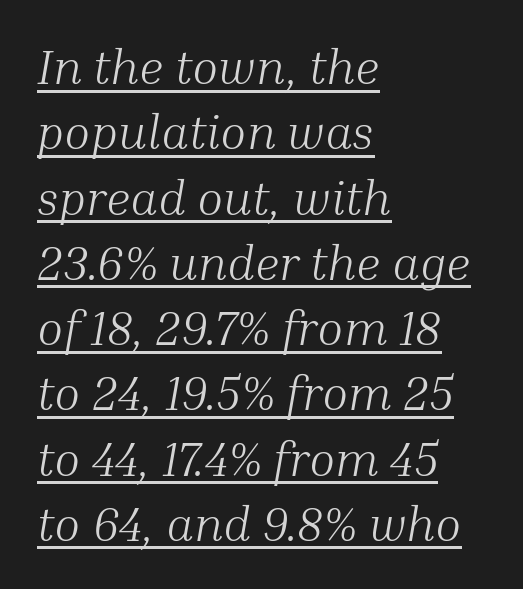
Q: Is the text bold? A: No.
Q: Is the text italic (slanted)? A: Yes, it leans right by about 10 degrees.
Q: Is the typeface a serif or a sans-serif typeface? A: Serif.
Q: Is the text underlined? A: Yes.
Q: How is the paragraph aligned? A: Left-aligned.
Q: Is the spacing between letters normal or unusually wide? A: Normal.
Q: Is the spacing between lines tight, normal or loose? A: Normal.
Q: Width (condensed, normal, or wide)? A: Normal.
Q: Stroke contrast? A: Medium.
Q: x-height? A: Medium.
Q: Monospaced? A: No.
